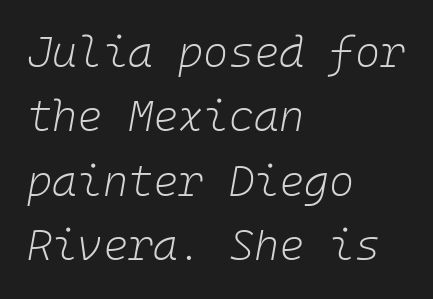
{"italic": "yes", "lean": "right", "slant_degrees": 10, "bold": "no", "weight": "light", "width": "normal", "stroke_contrast": "low", "x_height": "medium", "monospaced": "yes", "underline": "no", "align": "left", "line_spacing": "normal", "line_spacing_ratio": 1.5, "letter_spacing": "normal", "letter_spacing_em": 0.0, "glyph_px": 43}
